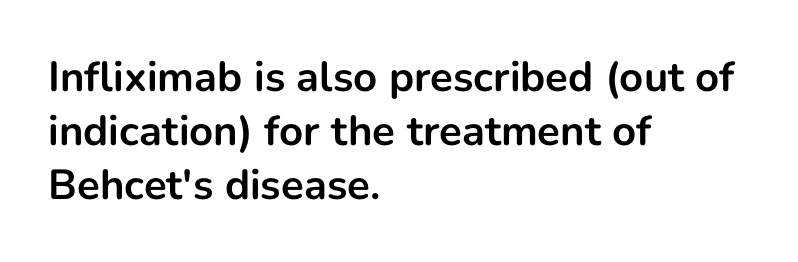
{"serif": "no", "italic": "no", "bold": "yes", "weight": "bold", "width": "normal", "stroke_contrast": "low", "x_height": "medium", "monospaced": "no", "underline": "no", "align": "left", "line_spacing": "normal", "line_spacing_ratio": 1.28, "letter_spacing": "normal", "letter_spacing_em": 0.0, "glyph_px": 42}
